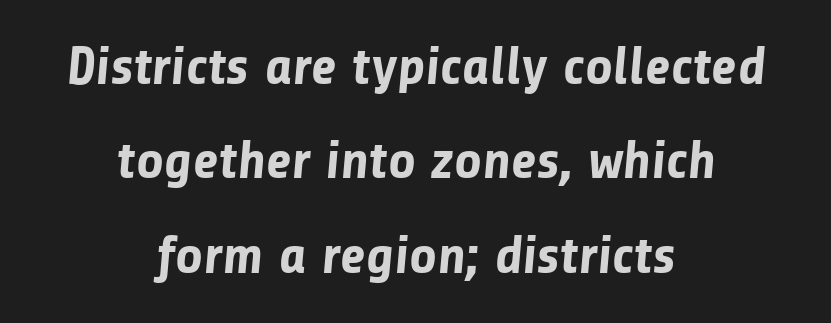
These lines are centered, leaving both edges ragged. This rendering employs a face without finishing strokes, i.e., a sans-serif. Default kerning and tracking; the words read as compact shapes. Caption: bold face, heavy strokes. Do the characters align in a grid? No, the font is proportional. Anything drawn beneath the words? Only blank space.
